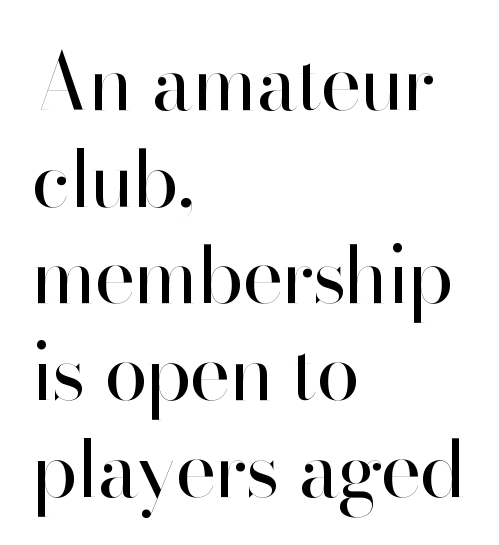
Visually the block forms a straight wall on the left and a jagged coastline on the right. The specimen omits any rule beneath the text block's lines. Caption: face not bold, strokes unweighted. The passage shown is typeset with a sans-serif family. Here the glyphs are tracked normally, forming tight word shapes. The letters advance in unequal steps, a hallmark of proportional type.
